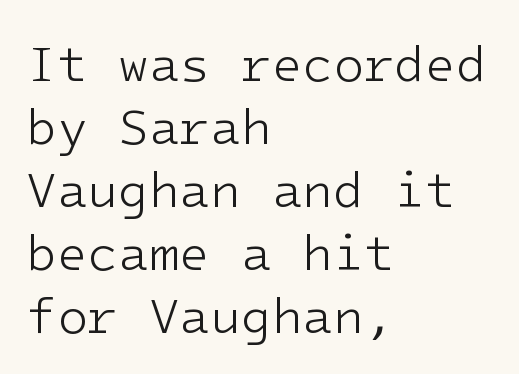
The image shows 50 px light sans-serif type, upright; set left-aligned, normal line spacing (1.26x), normal letter spacing, not underlined; low stroke contrast and a medium x-height.
